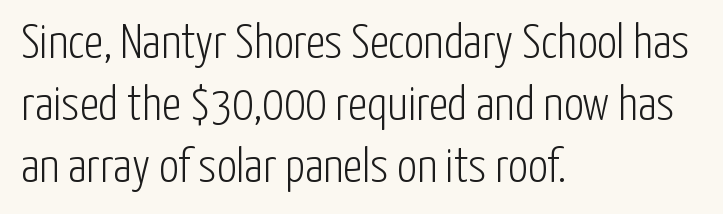
Q: Is the text bold? A: No.
Q: Is the text italic (slanted)? A: No, it is upright.
Q: Is the typeface a serif or a sans-serif typeface? A: Sans-serif.
Q: Is the text underlined? A: No.
Q: How is the paragraph aligned? A: Left-aligned.
Q: Is the spacing between letters normal or unusually wide? A: Normal.
Q: Is the spacing between lines tight, normal or loose? A: Normal.
Q: Width (condensed, normal, or wide)? A: Condensed.
Q: Stroke contrast? A: Low.
Q: x-height? A: Medium.
Q: Monospaced? A: No.
